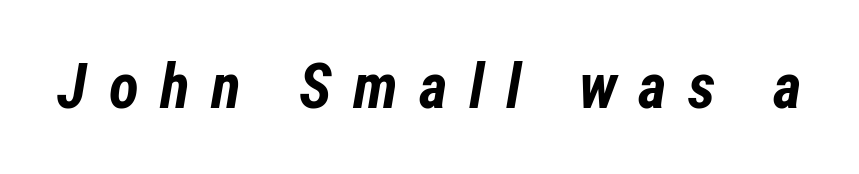
Compared with typical body copy, the letter spacing here is much looser. Varying glyph widths throughout — classic text-font behaviour. The space beneath each line is pristine and unruled. You can tell it's italic because the verticals aren't actually vertical. A dark, heavy texture on the line: the type is bold.
